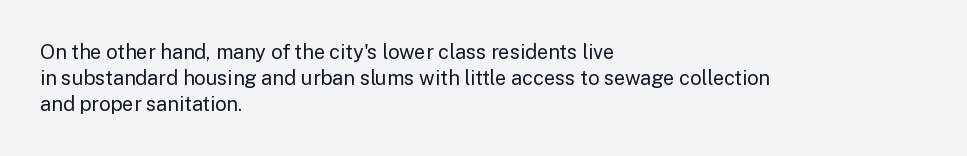
Q: Is the text bold? A: No.
Q: Is the text italic (slanted)? A: No, it is upright.
Q: Is the text underlined? A: No.
Q: How is the paragraph aligned? A: Left-aligned.
Q: Is the spacing between letters normal or unusually wide? A: Normal.
Q: Is the spacing between lines tight, normal or loose? A: Normal.
